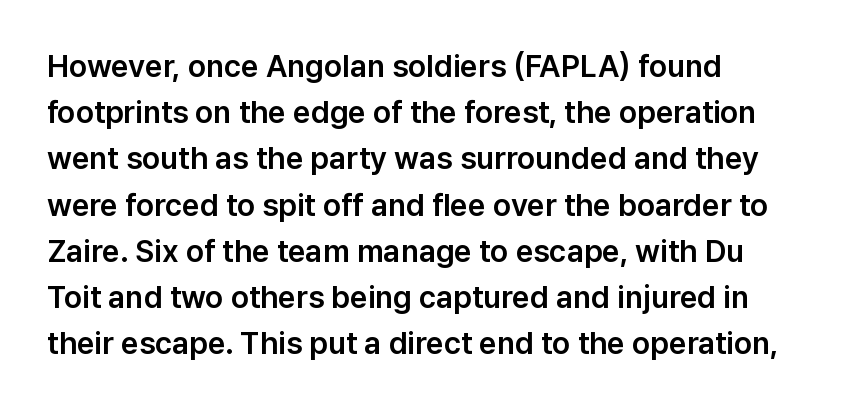
{"serif": "no", "italic": "no", "width": "normal", "stroke_contrast": "low", "x_height": "medium", "monospaced": "no", "underline": "no", "align": "left", "line_spacing": "normal", "line_spacing_ratio": 1.49, "letter_spacing": "normal", "letter_spacing_em": 0.0, "glyph_px": 31}
